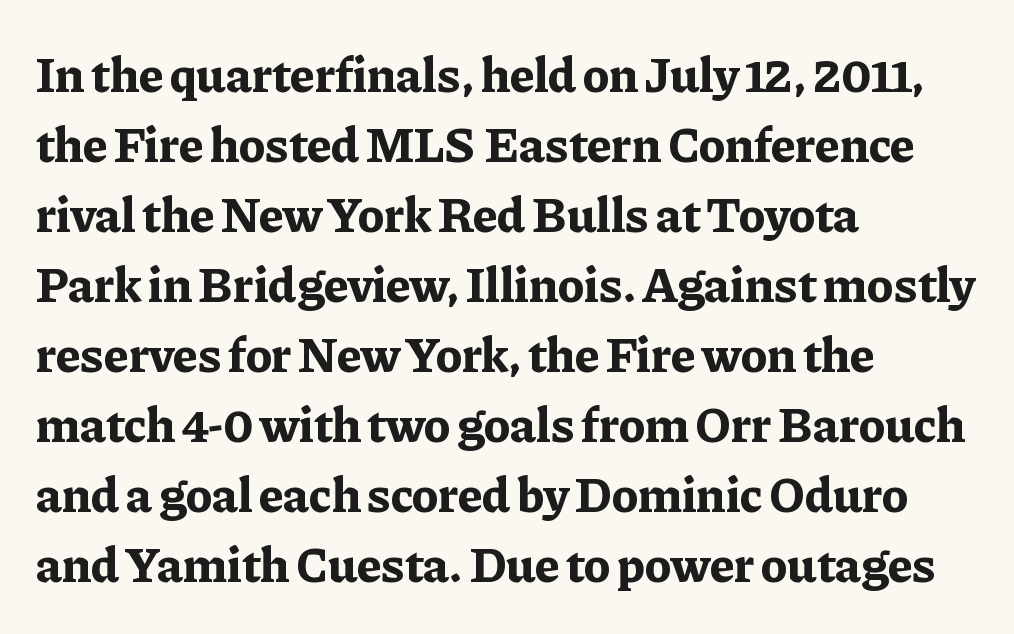
Q: Is the text bold? A: Yes.
Q: Is the text italic (slanted)? A: No, it is upright.
Q: Is the typeface a serif or a sans-serif typeface? A: Serif.
Q: Is the text underlined? A: No.
Q: How is the paragraph aligned? A: Left-aligned.
Q: Is the spacing between letters normal or unusually wide? A: Normal.
Q: Is the spacing between lines tight, normal or loose? A: Normal.
Q: Width (condensed, normal, or wide)? A: Normal.
Q: Stroke contrast? A: Low.
Q: x-height? A: Medium.
Q: Monospaced? A: No.
